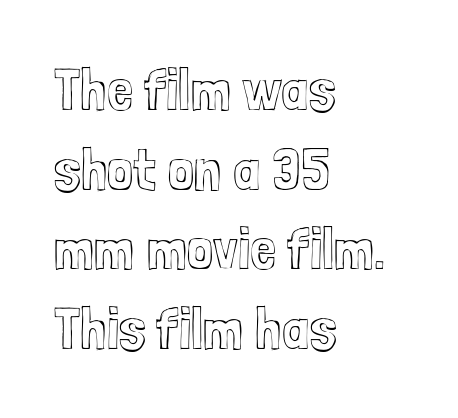
{"italic": "no", "width": "condensed", "x_height": "medium", "monospaced": "no", "underline": "no", "align": "left", "line_spacing": "normal", "line_spacing_ratio": 1.35, "letter_spacing": "normal", "letter_spacing_em": 0.0, "glyph_px": 59}
